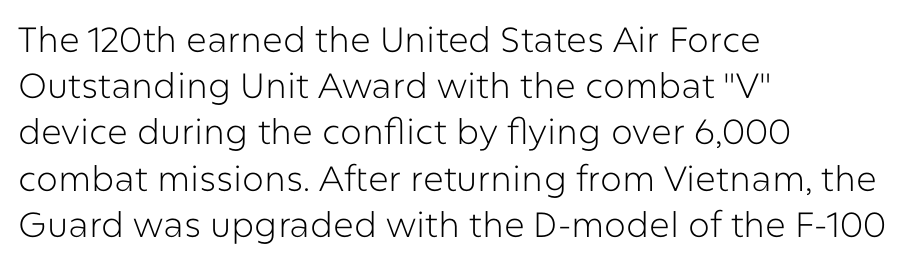
Q: Is the text bold? A: No.
Q: Is the text italic (slanted)? A: No, it is upright.
Q: Is the typeface a serif or a sans-serif typeface? A: Sans-serif.
Q: Is the text underlined? A: No.
Q: How is the paragraph aligned? A: Left-aligned.
Q: Is the spacing between letters normal or unusually wide? A: Normal.
Q: Is the spacing between lines tight, normal or loose? A: Normal.
Q: Width (condensed, normal, or wide)? A: Normal.
Q: Stroke contrast? A: Low.
Q: x-height? A: Medium.
Q: Monospaced? A: No.
